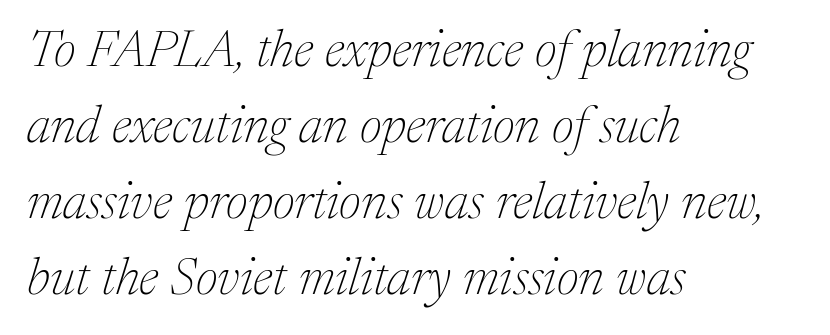
The image shows 52 px thin serif type, italic (leaning right); set left-aligned, normal line spacing (1.46x), normal letter spacing, not underlined; medium stroke contrast and a medium x-height.
